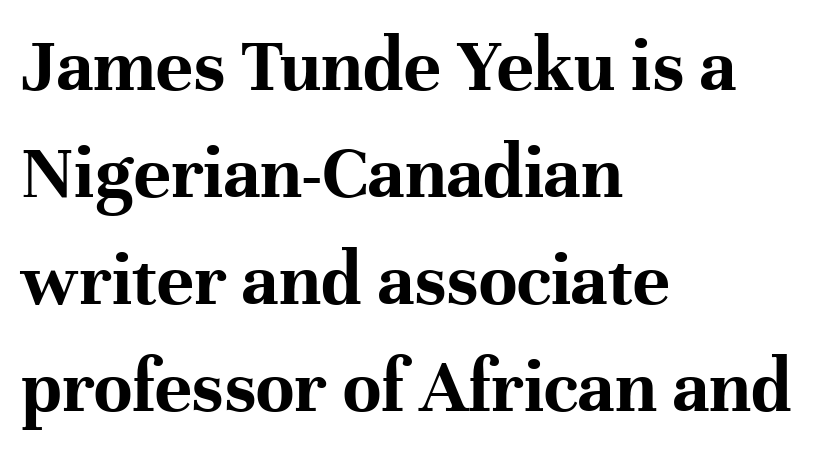
Is the letter spacing exaggerated? No — it looks like the ordinary default. Spacing verdict: proportional, widths tailored to each character. Nobody drew a line under any word here. Reading down the column, the eye jumps a familiar distance to each next line. Little horizontal feet cap the strokes, marking this as serif type.
